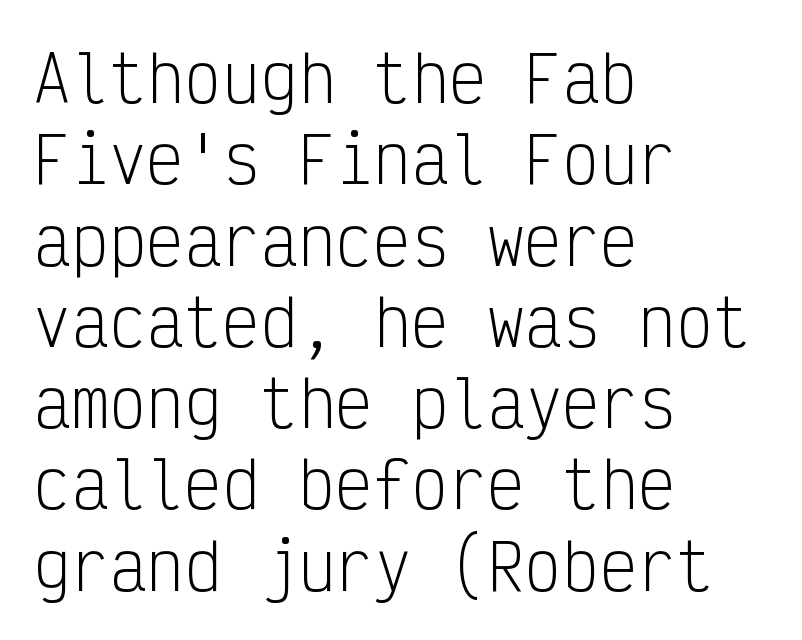
This sample has the even, mechanical cadence of fixed-width lettering. The letters look calm and open, with moderate or lighter stems. Quick note: underline off. This sample uses a sans-serif face. The setting favours the left margin, as ordinary paragraphs usually do.
